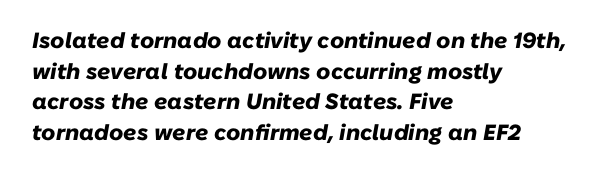
The image shows 22 px bold type, italic (leaning right); set left-aligned, normal line spacing (1.39x), normal letter spacing, not underlined.
